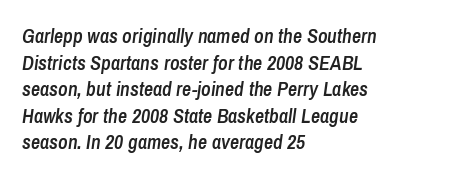
{"italic": "yes", "lean": "right", "slant_degrees": 8, "bold": "semi", "underline": "no", "align": "left", "line_spacing": "normal", "line_spacing_ratio": 1.33, "letter_spacing": "normal", "letter_spacing_em": 0.0, "glyph_px": 20}
